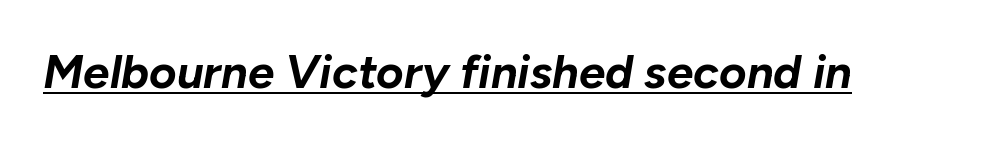
The image shows 47 px bold type, italic (leaning right); set normal letter spacing, underlined; low stroke contrast and a medium x-height.
